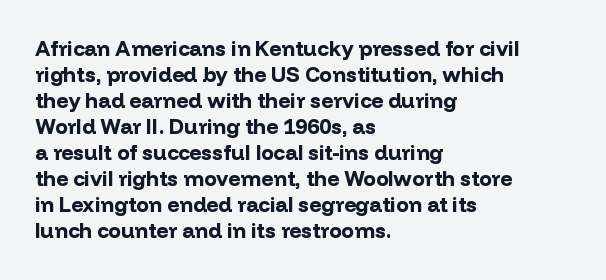
Q: Is the text bold? A: Yes.
Q: Is the text italic (slanted)? A: No, it is upright.
Q: Is the text underlined? A: No.
Q: How is the paragraph aligned? A: Left-aligned.
Q: Is the spacing between letters normal or unusually wide? A: Normal.
